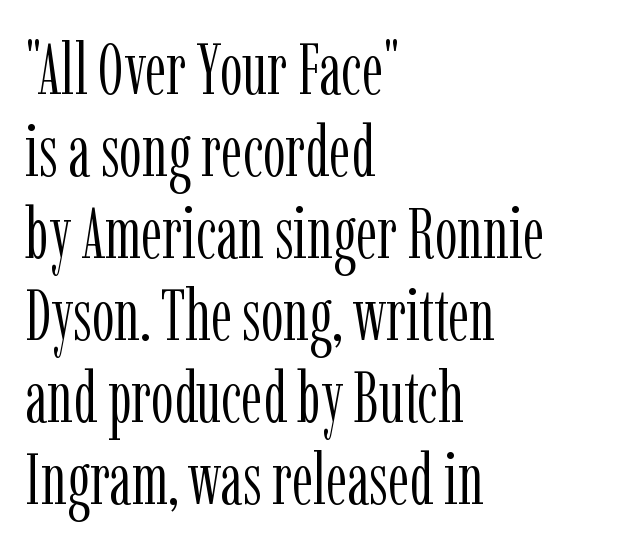
Q: Is the text bold? A: No.
Q: Is the text italic (slanted)? A: No, it is upright.
Q: Is the typeface a serif or a sans-serif typeface? A: Serif.
Q: Is the text underlined? A: No.
Q: How is the paragraph aligned? A: Left-aligned.
Q: Is the spacing between letters normal or unusually wide? A: Normal.
Q: Is the spacing between lines tight, normal or loose? A: Tight.
Q: Width (condensed, normal, or wide)? A: Condensed.
Q: Stroke contrast? A: Low.
Q: x-height? A: Medium.
Q: Monospaced? A: No.
